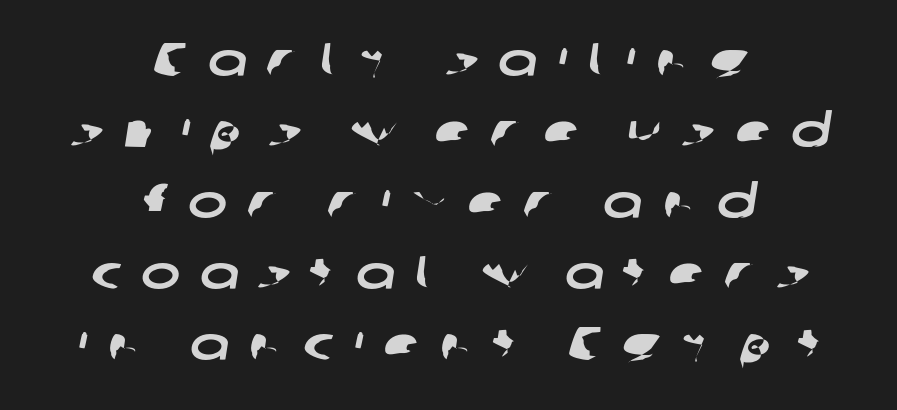
Q: Is the typeface a serif or a sans-serif typeface? A: Sans-serif.
Q: Is the text underlined? A: No.
Q: How is the paragraph aligned? A: Centered.
Q: Is the spacing between letters normal or unusually wide? A: Unusually wide.
Q: Is the spacing between lines tight, normal or loose? A: Normal.
Q: Width (condensed, normal, or wide)? A: Wide.
Q: Stroke contrast? A: Low.
Q: x-height? A: Medium.
Q: Monospaced? A: No.
